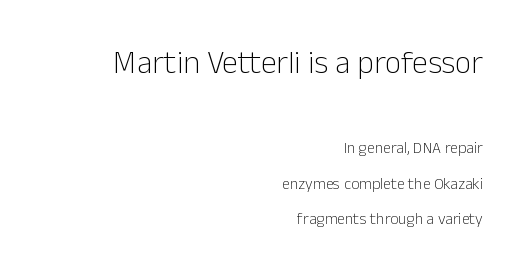
These lines are set flush right with a ragged left edge. The type sits square on the baseline with zero lean. The letters look calm and open, with moderate or lighter stems. Look at the tracking — it's just the regular setting, nothing added. Decoration check: the copy has no underline.
